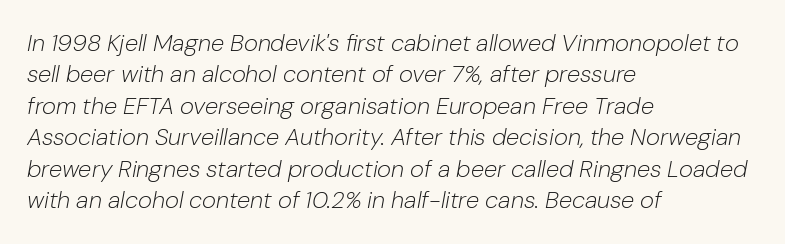
The image shows 24 px text type, italic (leaning right); set left-aligned, normal line spacing (1.31x), normal letter spacing, not underlined.
